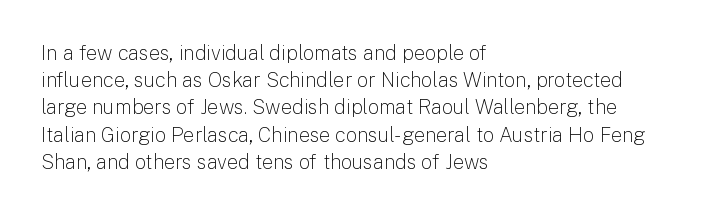
{"italic": "no", "bold": "no", "underline": "no", "align": "left", "line_spacing": "normal", "line_spacing_ratio": 1.36, "letter_spacing": "normal", "letter_spacing_em": 0.0, "glyph_px": 20}
